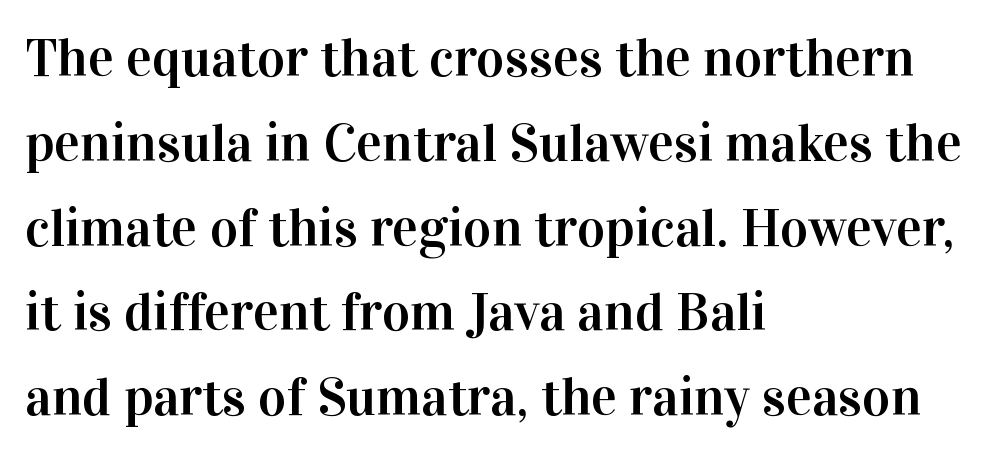
{"serif": "yes", "italic": "no", "width": "normal", "stroke_contrast": "high", "x_height": "medium", "monospaced": "no", "underline": "no", "align": "left", "line_spacing": "normal", "line_spacing_ratio": 1.57, "letter_spacing": "normal", "letter_spacing_em": 0.0, "glyph_px": 54}
